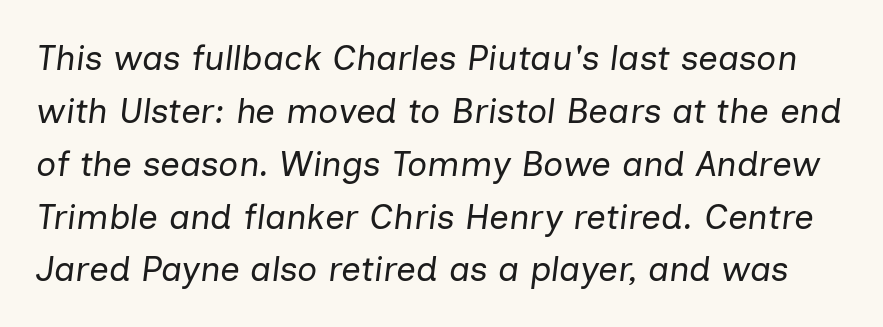
The image shows 35 px regular-weight type, italic (leaning right); set normal line spacing (1.51x), normal letter spacing, not underlined; low stroke contrast and a medium x-height.
